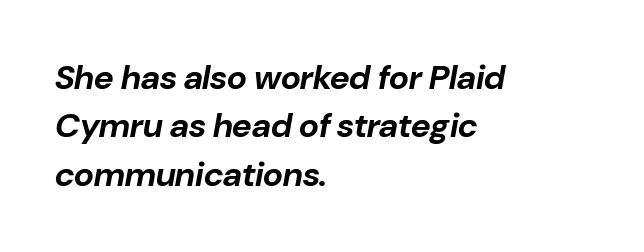
{"italic": "yes", "lean": "right", "slant_degrees": 10, "bold": "yes", "weight": "bold", "width": "normal", "stroke_contrast": "low", "x_height": "medium", "monospaced": "no", "underline": "no", "align": "left", "line_spacing": "normal", "line_spacing_ratio": 1.42, "letter_spacing": "normal", "letter_spacing_em": 0.0, "glyph_px": 34}
